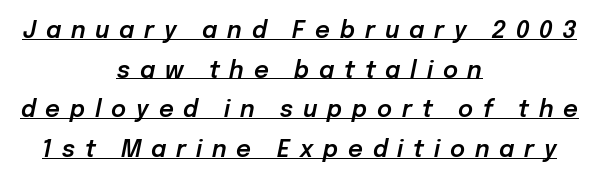
{"italic": "yes", "lean": "right", "slant_degrees": 12, "underline": "yes", "align": "center", "line_spacing_ratio": 1.72, "letter_spacing": "wide", "letter_spacing_em": 0.43, "glyph_px": 23}
